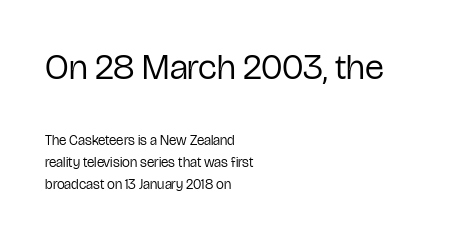
The image shows 36 px regular-weight, condensed sans-serif type, upright; set left-aligned, normal line spacing (1.58x), normal letter spacing, not underlined; the first (top) block is 2.57x larger; low stroke contrast and a medium x-height.
